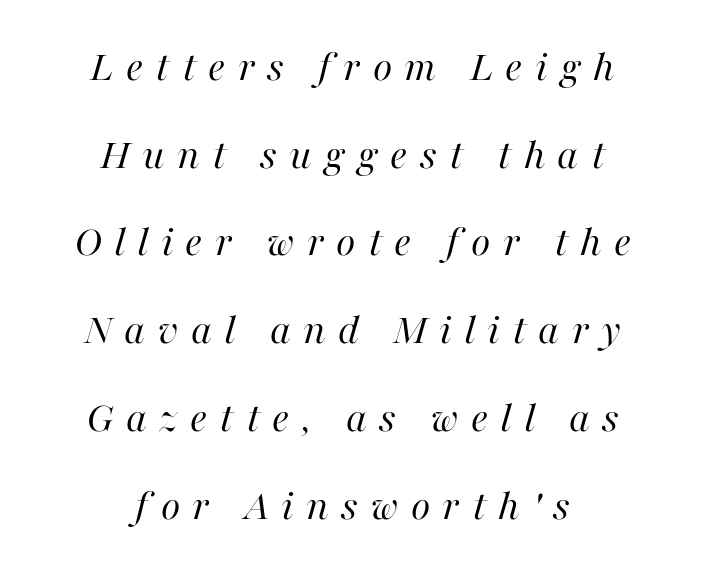
Q: Is the text bold? A: No.
Q: Is the text italic (slanted)? A: Yes, it leans right by about 16 degrees.
Q: Is the text underlined? A: No.
Q: How is the paragraph aligned? A: Centered.
Q: Is the spacing between letters normal or unusually wide? A: Unusually wide.
Q: Is the spacing between lines tight, normal or loose? A: Loose.
Q: Width (condensed, normal, or wide)? A: Normal.
Q: Stroke contrast? A: High.
Q: x-height? A: Medium.
Q: Monospaced? A: No.
